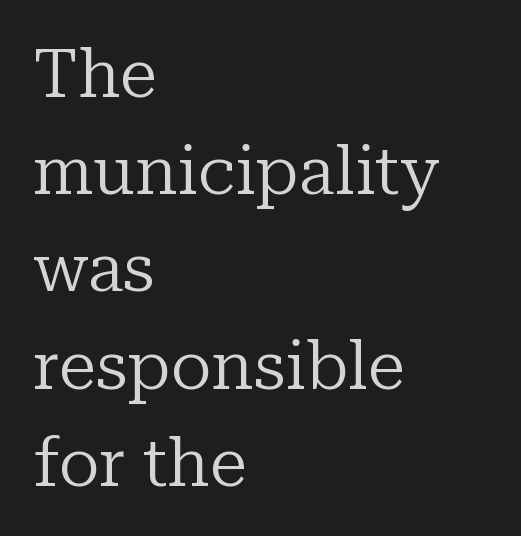
Here the designer chose a conventional face with non-uniform glyph widths. Look at the bottom of the vertical strokes: they flare into serifs here. Regular leading. The space beneath each line is pristine and unruled. The text block is weighted toward the left margin, trailing off unevenly rightward. Is the stroke heavy? The answer is a plain regular-or-lighter.
